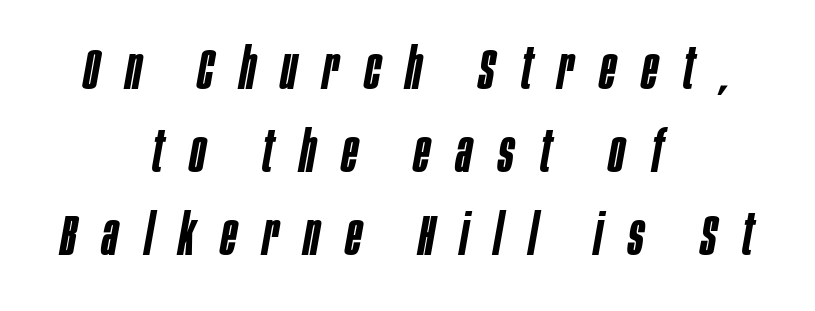
{"italic": "yes", "lean": "right", "slant_degrees": 10, "bold": "semi", "weight": "semibold", "width": "condensed", "stroke_contrast": "low", "x_height": "large", "monospaced": "no", "underline": "no", "align": "center", "line_spacing": "normal", "line_spacing_ratio": 1.43, "letter_spacing": "wide", "letter_spacing_em": 0.45, "glyph_px": 58}
